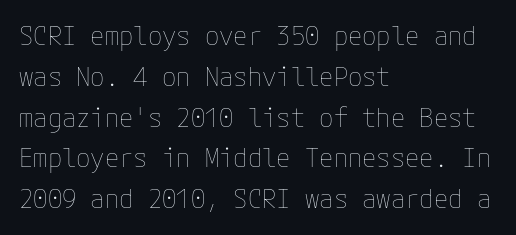
Q: Is the text bold? A: No.
Q: Is the text italic (slanted)? A: No, it is upright.
Q: Is the text underlined? A: No.
Q: How is the paragraph aligned? A: Left-aligned.
Q: Is the spacing between letters normal or unusually wide? A: Normal.
Q: Is the spacing between lines tight, normal or loose? A: Normal.
